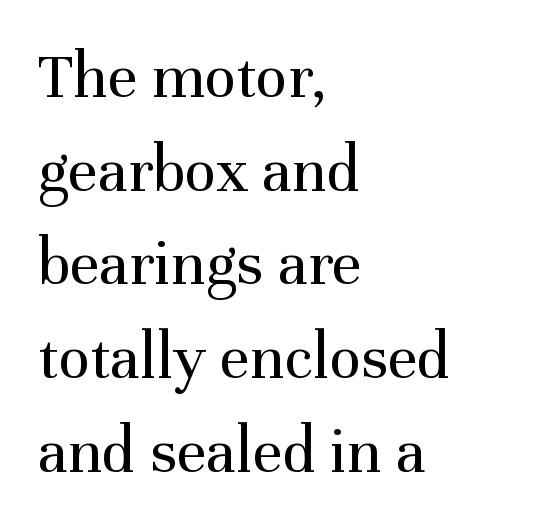
The image shows 66 px regular-weight serif type, upright; set left-aligned, normal line spacing (1.42x), normal letter spacing, not underlined; medium stroke contrast and a medium x-height.
